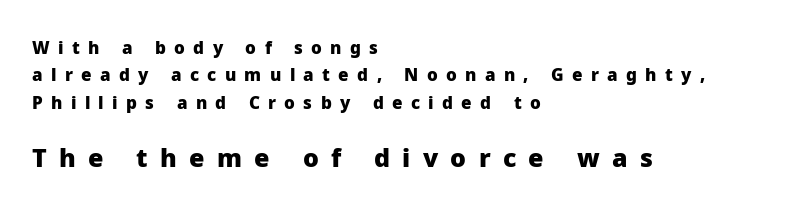
Q: Is the text bold? A: Yes.
Q: Is the text italic (slanted)? A: No, it is upright.
Q: Is the text underlined? A: No.
Q: How is the paragraph aligned? A: Left-aligned.
Q: Is the spacing between letters normal or unusually wide? A: Unusually wide.
Q: Is the spacing between lines tight, normal or loose? A: Normal.
Q: Which block of text is set in a larger size, the first (top) or the second (bottom)? A: The second (bottom) one.
